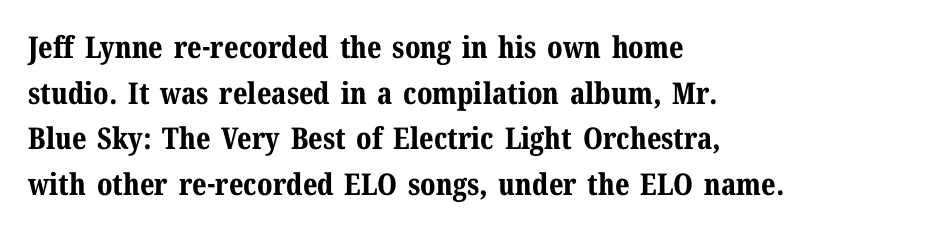
The image shows 30 px bold serif type, upright; set left-aligned, normal line spacing (1.52x), normal letter spacing, not underlined; medium stroke contrast and a medium x-height.
